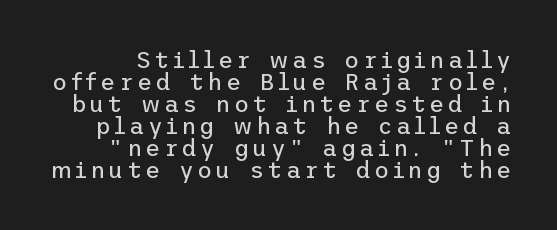
Q: Is the text bold? A: No.
Q: Is the text italic (slanted)? A: No, it is upright.
Q: Is the text underlined? A: No.
Q: Is the spacing between lines tight, normal or loose? A: Tight.
